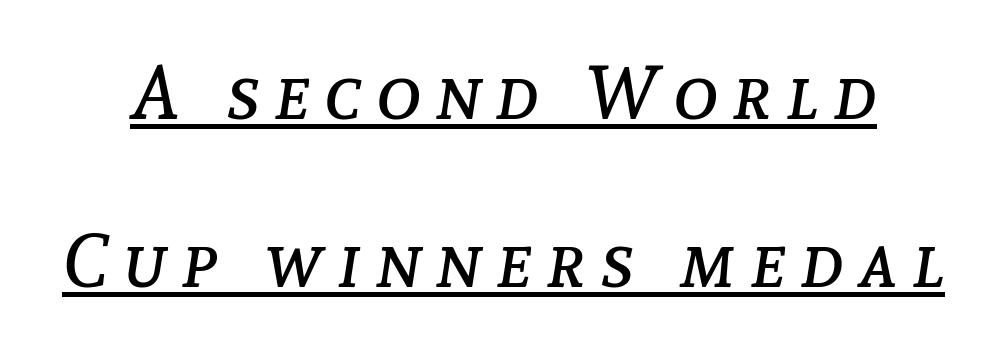
{"italic": "yes", "lean": "right", "slant_degrees": 8, "bold": "no", "weight": "regular", "width": "normal", "stroke_contrast": "low", "x_height": "medium", "monospaced": "no", "underline": "yes", "line_spacing": "loose", "line_spacing_ratio": 2.21, "glyph_px": 76}
